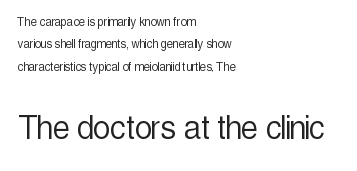
The image shows 38 px light, condensed sans-serif type, upright; set left-aligned, normal line spacing (1.59x), normal letter spacing, not underlined; the second (bottom) block is 2.71x larger; a medium x-height.
